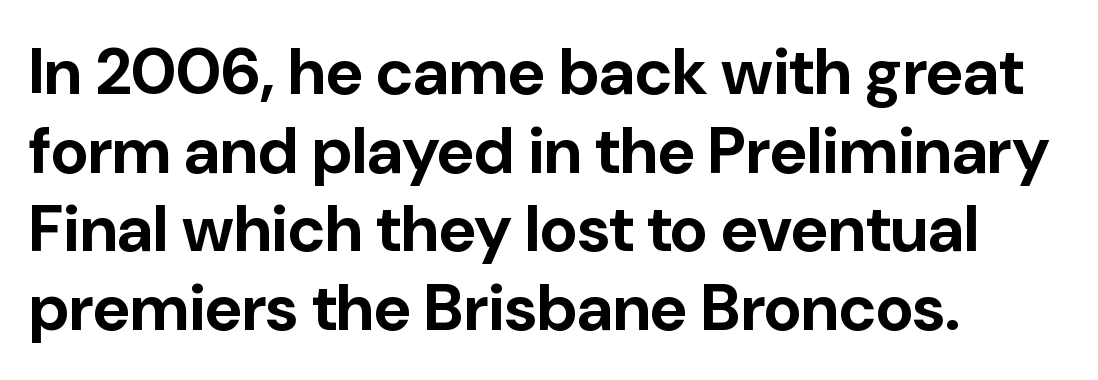
Does extra space separate the letters? No, they use regular spacing. Only glyphs here, with clear space below each row. Character widths vary here, with narrow letters taking less room than wide ones. These lines are composed in type without serifs.
